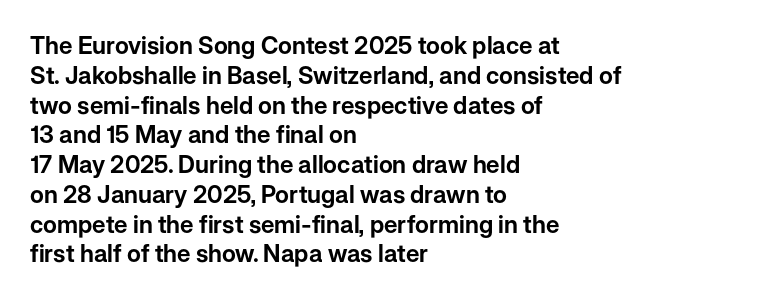
This sample uses an upright cut, with every glyph sitting square on the baseline. The space beneath each line is pristine and unruled. Short note: letters normally spaced. A classic flush-left, rag-right setting is used for this passage.
